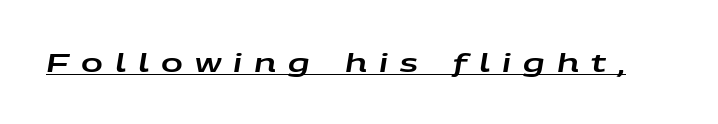
{"italic": "yes", "lean": "right", "slant_degrees": 9, "underline": "yes", "letter_spacing": "wide", "letter_spacing_em": 0.46, "glyph_px": 26}
